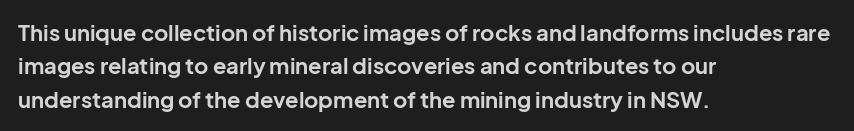
The image shows 22 px bold type, upright; set left-aligned, normal line spacing (1.52x), normal letter spacing, not underlined.
